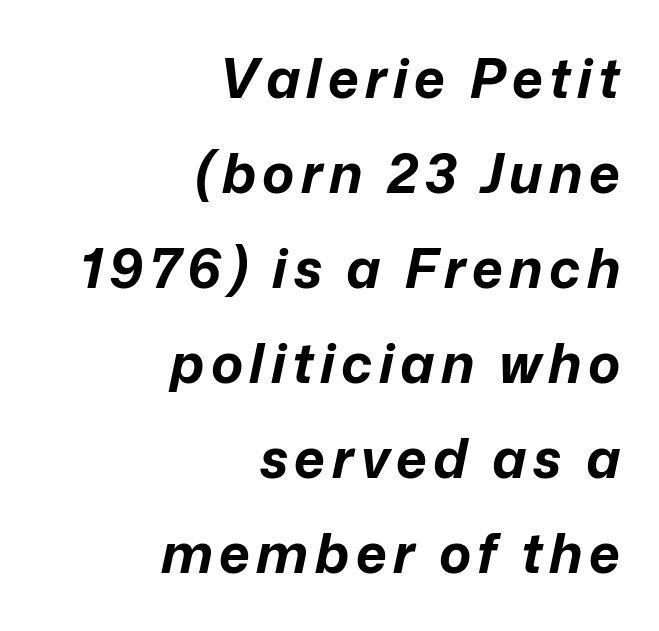
Q: Is the text bold? A: Yes.
Q: Is the text italic (slanted)? A: Yes, it leans right by about 12 degrees.
Q: Is the text underlined? A: No.
Q: How is the paragraph aligned? A: Right-aligned.
Q: Width (condensed, normal, or wide)? A: Normal.
Q: Stroke contrast? A: Low.
Q: x-height? A: Medium.
Q: Monospaced? A: No.
